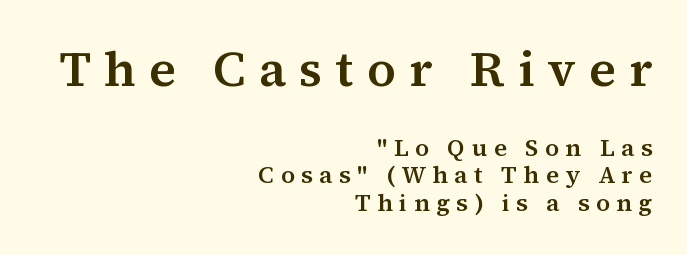
The image shows 49 px serif type, upright; set right-aligned, tight line spacing (1.15x), unusually wide letter spacing (+0.27 em), not underlined; the first (top) block is 2.04x larger; medium stroke contrast and a medium x-height.
